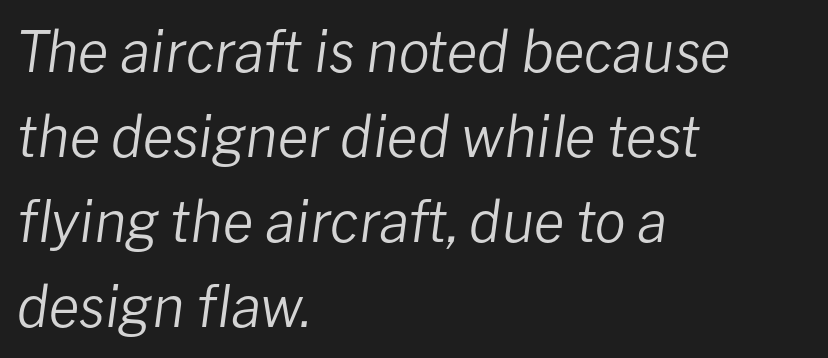
Q: Is the text bold? A: No.
Q: Is the text italic (slanted)? A: Yes, it leans right by about 8 degrees.
Q: Is the text underlined? A: No.
Q: How is the paragraph aligned? A: Left-aligned.
Q: Is the spacing between letters normal or unusually wide? A: Normal.
Q: Is the spacing between lines tight, normal or loose? A: Normal.
Q: Width (condensed, normal, or wide)? A: Normal.
Q: Stroke contrast? A: Low.
Q: x-height? A: Medium.
Q: Monospaced? A: No.
